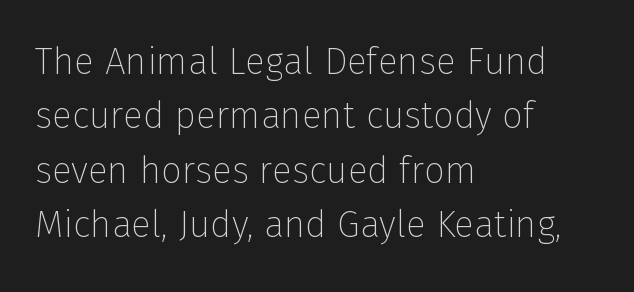
{"serif": "no", "italic": "no", "bold": "no", "weight": "thin", "width": "normal", "stroke_contrast": "low", "x_height": "medium", "monospaced": "no", "underline": "no", "align": "left", "line_spacing": "normal", "line_spacing_ratio": 1.47, "letter_spacing": "normal", "letter_spacing_em": 0.0, "glyph_px": 37}
